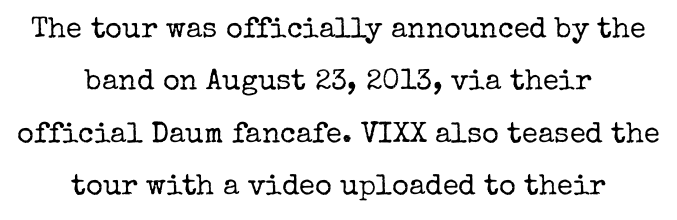
The image shows 29 px regular-weight serif type, upright; set centered, line spacing 1.81x, normal letter spacing, not underlined; low stroke contrast and a medium x-height.
